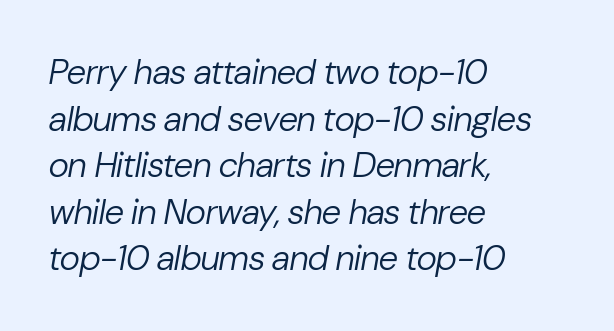
Q: Is the text bold? A: No.
Q: Is the text italic (slanted)? A: Yes, it leans right by about 10 degrees.
Q: Is the text underlined? A: No.
Q: How is the paragraph aligned? A: Left-aligned.
Q: Is the spacing between letters normal or unusually wide? A: Normal.
Q: Is the spacing between lines tight, normal or loose? A: Normal.
Q: Width (condensed, normal, or wide)? A: Normal.
Q: Stroke contrast? A: Low.
Q: x-height? A: Medium.
Q: Monospaced? A: No.
